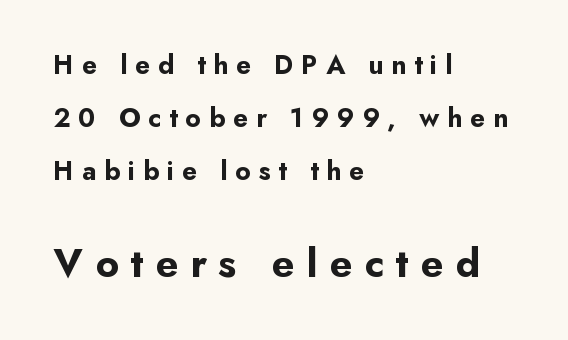
Q: Is the text bold? A: Yes.
Q: Is the text italic (slanted)? A: No, it is upright.
Q: Is the typeface a serif or a sans-serif typeface? A: Sans-serif.
Q: Is the text underlined? A: No.
Q: How is the paragraph aligned? A: Left-aligned.
Q: Is the spacing between letters normal or unusually wide? A: Unusually wide.
Q: Is the spacing between lines tight, normal or loose? A: Loose.
Q: Which block of text is set in a larger size, the first (top) or the second (bottom)? A: The second (bottom) one.
Q: Width (condensed, normal, or wide)? A: Normal.
Q: Stroke contrast? A: Low.
Q: x-height? A: Small.
Q: Monospaced? A: No.
